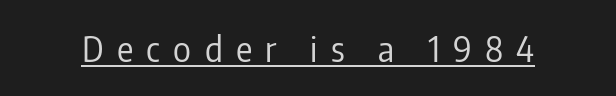
Q: Is the text bold? A: No.
Q: Is the text italic (slanted)? A: No, it is upright.
Q: Is the typeface a serif or a sans-serif typeface? A: Sans-serif.
Q: Is the text underlined? A: Yes.
Q: Is the spacing between letters normal or unusually wide? A: Unusually wide.
Q: Width (condensed, normal, or wide)? A: Condensed.
Q: Stroke contrast? A: Low.
Q: x-height? A: Medium.
Q: Monospaced? A: No.
